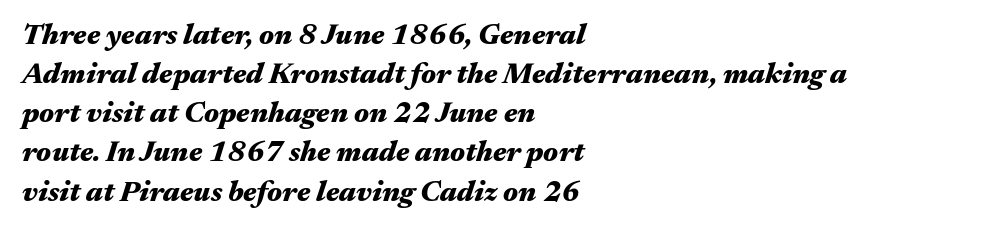
Q: Is the text bold? A: Yes.
Q: Is the text italic (slanted)? A: Yes, it leans right by about 17 degrees.
Q: Is the text underlined? A: No.
Q: How is the paragraph aligned? A: Left-aligned.
Q: Is the spacing between letters normal or unusually wide? A: Normal.
Q: Is the spacing between lines tight, normal or loose? A: Normal.
Q: Width (condensed, normal, or wide)? A: Wide.
Q: Stroke contrast? A: Medium.
Q: x-height? A: Medium.
Q: Monospaced? A: No.
